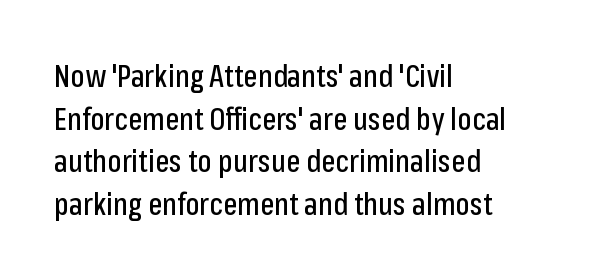
Regarding serifs, this sample does without them. Layout note: lines flush left. Descenders hang freely into open space. The face used here is proportionally spaced, like ordinary book or web type. Does the leading feel generous? No, just average.
